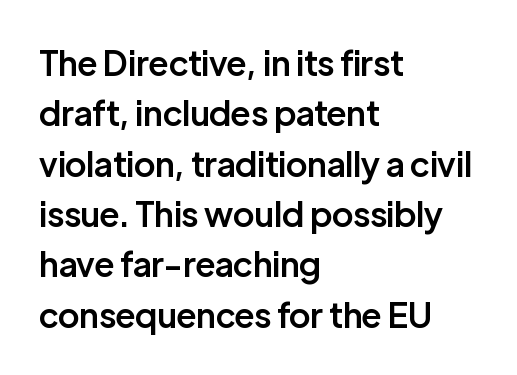
The image shows 34 px semibold sans-serif type, upright; set left-aligned, normal line spacing (1.48x), normal letter spacing, not underlined; low stroke contrast and a medium x-height.
